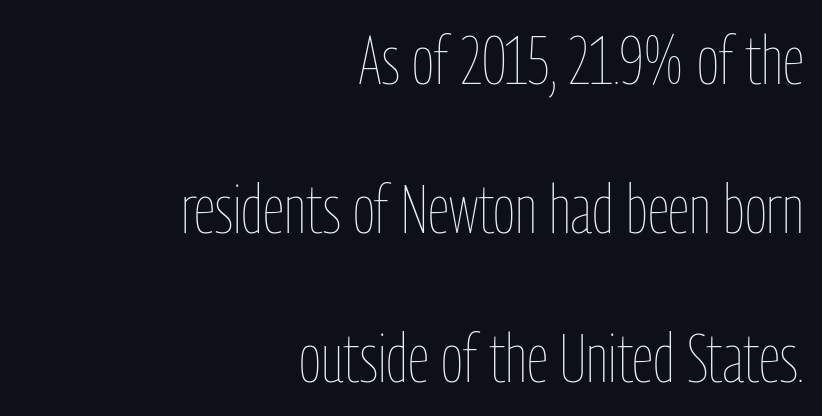
Glyph-to-glyph distance matches everyday printed text. Teacher's note: observe the even right margin — that is flush-right alignment. Nobody drew a line under any word here. Looks like regular typesetting: each glyph gets only the width it needs. These lines were composed using upright roman letters. Is there much room between lines? Yes — plenty of vertical air separates them.
